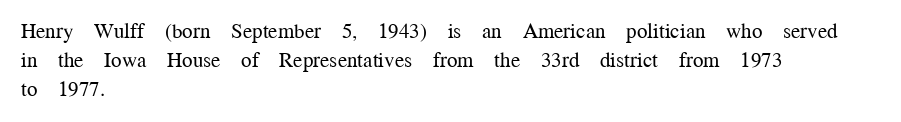
{"italic": "no", "bold": "no", "underline": "no", "align": "left", "line_spacing": "normal", "line_spacing_ratio": 1.38, "letter_spacing": "normal", "letter_spacing_em": 0.0, "glyph_px": 21}
